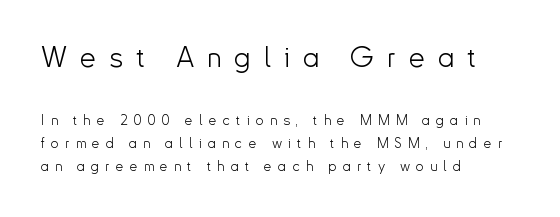
Q: Is the text bold? A: No.
Q: Is the text italic (slanted)? A: No, it is upright.
Q: Is the typeface a serif or a sans-serif typeface? A: Sans-serif.
Q: Is the text underlined? A: No.
Q: How is the paragraph aligned? A: Left-aligned.
Q: Is the spacing between letters normal or unusually wide? A: Unusually wide.
Q: Is the spacing between lines tight, normal or loose? A: Normal.
Q: Which block of text is set in a larger size, the first (top) or the second (bottom)? A: The first (top) one.
Q: Width (condensed, normal, or wide)? A: Normal.
Q: Stroke contrast? A: Low.
Q: x-height? A: Small.
Q: Monospaced? A: No.
